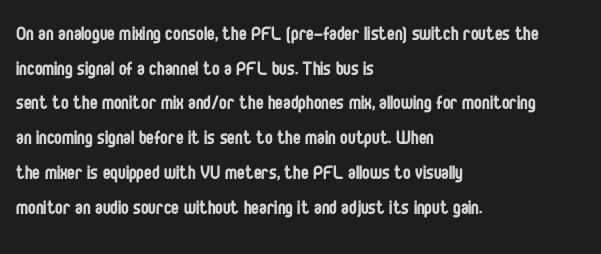
The image shows 23 px text type, upright; set left-aligned, normal line spacing (1.51x), normal letter spacing, not underlined.
